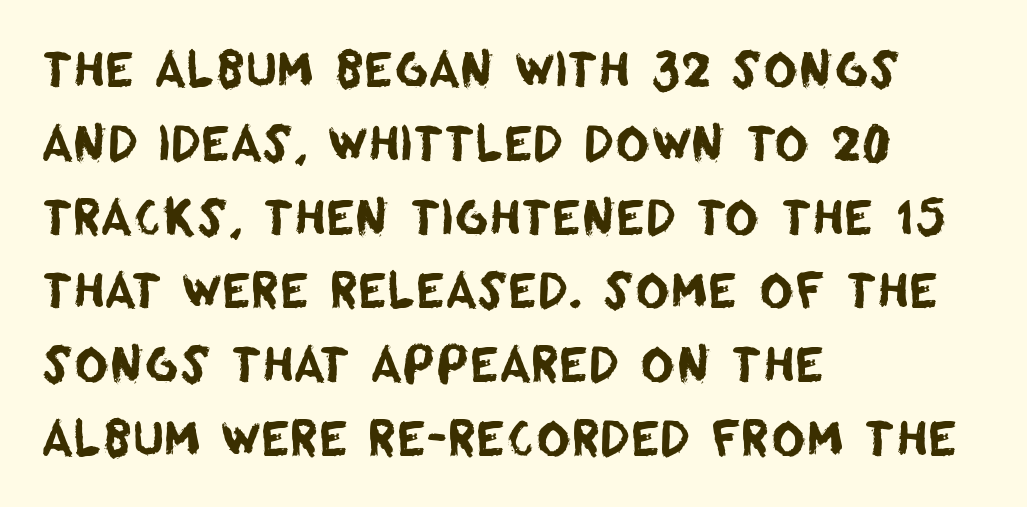
Q: Is the typeface a serif or a sans-serif typeface? A: Sans-serif.
Q: Is the text underlined? A: No.
Q: How is the paragraph aligned? A: Left-aligned.
Q: Is the spacing between letters normal or unusually wide? A: Normal.
Q: Is the spacing between lines tight, normal or loose? A: Normal.
Q: Width (condensed, normal, or wide)? A: Normal.
Q: Stroke contrast? A: Low.
Q: x-height? A: Large.
Q: Monospaced? A: No.
